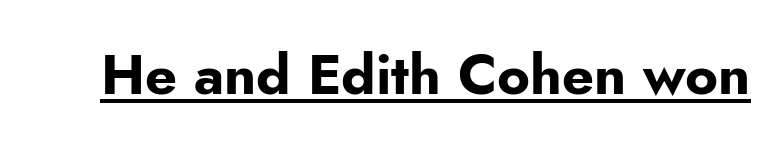
The image shows 56 px bold sans-serif type, upright; set normal letter spacing, underlined; low stroke contrast and a small x-height.
